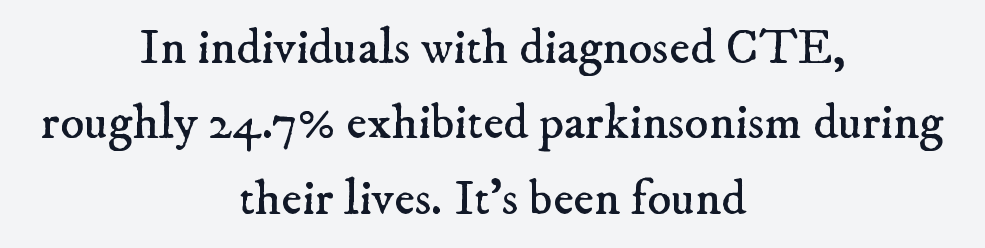
Q: Is the text bold? A: No.
Q: Is the typeface a serif or a sans-serif typeface? A: Serif.
Q: Is the text underlined? A: No.
Q: How is the paragraph aligned? A: Centered.
Q: Is the spacing between letters normal or unusually wide? A: Normal.
Q: Is the spacing between lines tight, normal or loose? A: Normal.
Q: Width (condensed, normal, or wide)? A: Normal.
Q: Stroke contrast? A: Low.
Q: x-height? A: Small.
Q: Monospaced? A: No.
